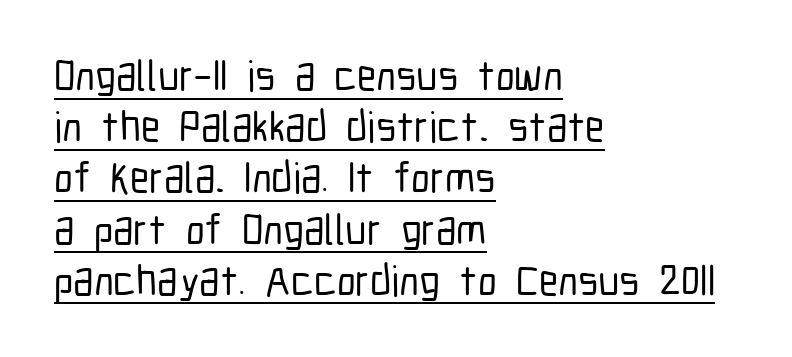
Q: Is the text italic (slanted)? A: No, it is upright.
Q: Is the typeface a serif or a sans-serif typeface? A: Sans-serif.
Q: Is the text underlined? A: Yes.
Q: How is the paragraph aligned? A: Left-aligned.
Q: Is the spacing between letters normal or unusually wide? A: Normal.
Q: Width (condensed, normal, or wide)? A: Condensed.
Q: Stroke contrast? A: Low.
Q: x-height? A: Medium.
Q: Monospaced? A: No.
